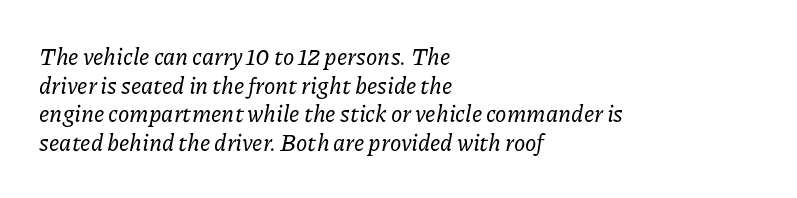
Q: Is the text italic (slanted)? A: Yes, it leans right by about 11 degrees.
Q: Is the text underlined? A: No.
Q: How is the paragraph aligned? A: Left-aligned.
Q: Is the spacing between letters normal or unusually wide? A: Normal.
